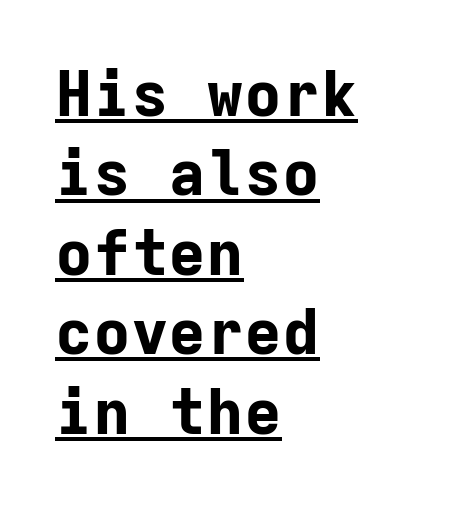
The image shows 63 px bold sans-serif type, upright, monospaced; set left-aligned, normal line spacing (1.26x), normal letter spacing, underlined; low stroke contrast and a medium x-height.
